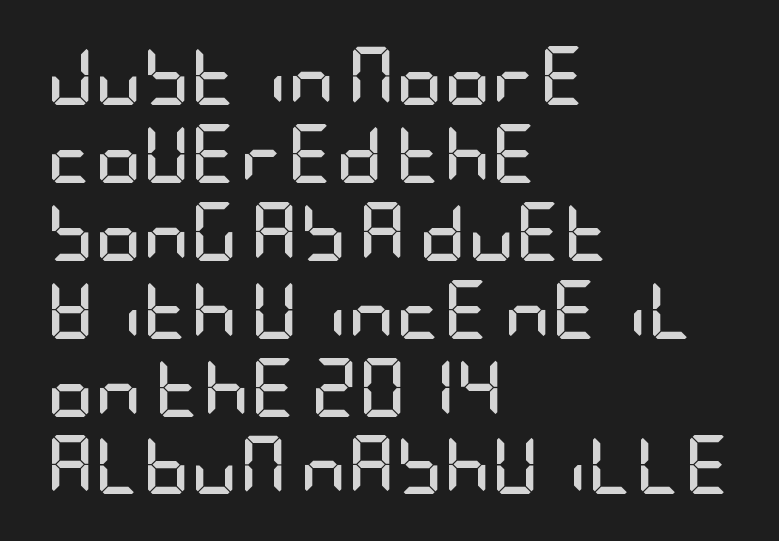
The vertical gap from one line to the next is medium. If you drew a ruler down the left edge, every line would touch it. The passage shown is typeset with a sans-serif family. The typography opts for an upright posture over an oblique one. A bare baseline throughout the passage. What stands out about the letter spacing? Nothing — it is the standard amount.
